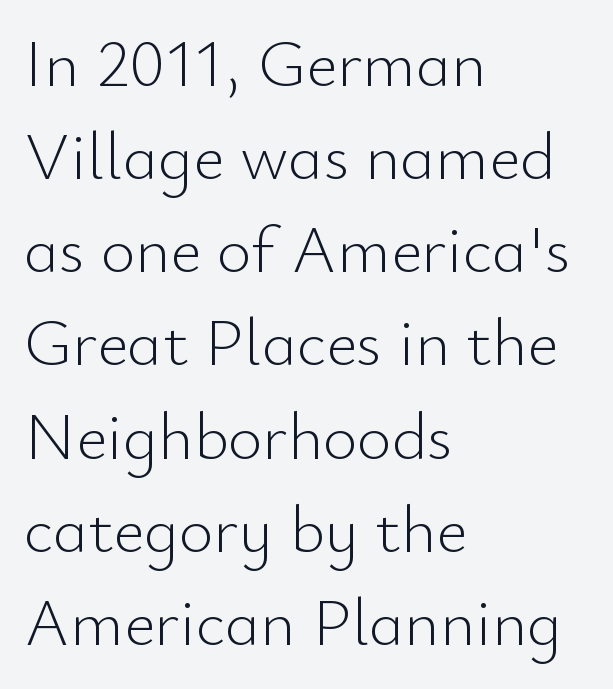
Q: Is the text bold? A: No.
Q: Is the text italic (slanted)? A: No, it is upright.
Q: Is the typeface a serif or a sans-serif typeface? A: Sans-serif.
Q: Is the text underlined? A: No.
Q: How is the paragraph aligned? A: Left-aligned.
Q: Is the spacing between letters normal or unusually wide? A: Normal.
Q: Is the spacing between lines tight, normal or loose? A: Normal.
Q: Width (condensed, normal, or wide)? A: Normal.
Q: Stroke contrast? A: Low.
Q: x-height? A: Small.
Q: Monospaced? A: No.
